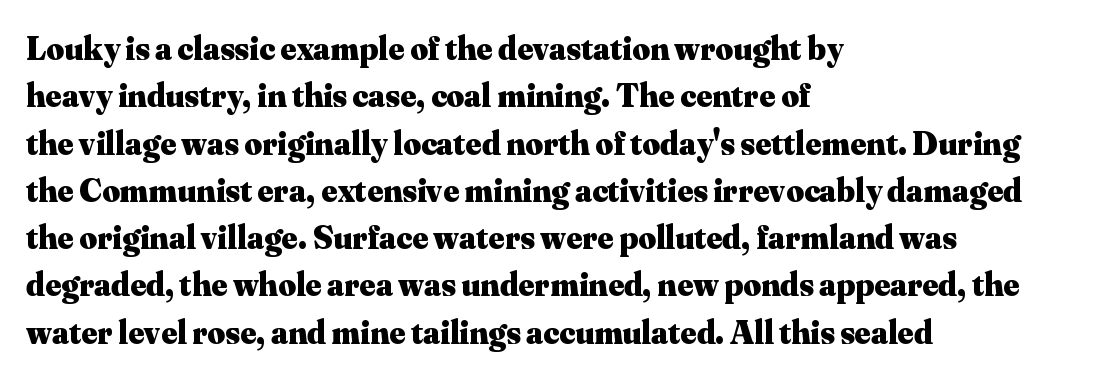
{"serif": "yes", "italic": "no", "bold": "yes", "weight": "heavy", "width": "normal", "stroke_contrast": "medium", "x_height": "small", "monospaced": "no", "underline": "no", "align": "left", "line_spacing": "normal", "line_spacing_ratio": 1.39, "letter_spacing": "normal", "letter_spacing_em": 0.0, "glyph_px": 34}
